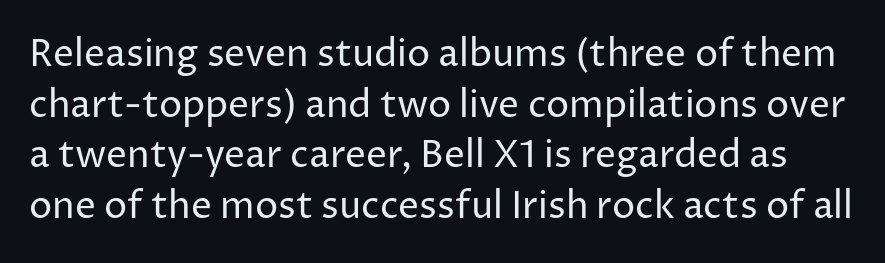
The image shows 37 px regular-weight sans-serif type, upright; set normal line spacing (1.37x), normal letter spacing, not underlined; low stroke contrast and a medium x-height.
